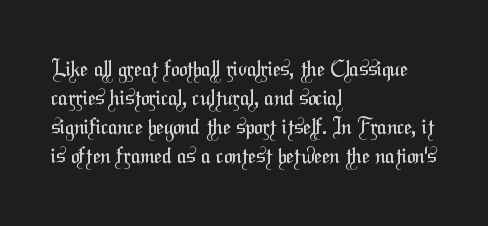
Rule under the text: the space is simply empty. There is no visible air inserted between adjacent glyphs. Summary of vertical rhythm: regular, with standard interline spacing. Bold? No — there's no thickening of the strokes. The typesetter chose a ragged-right arrangement here.
